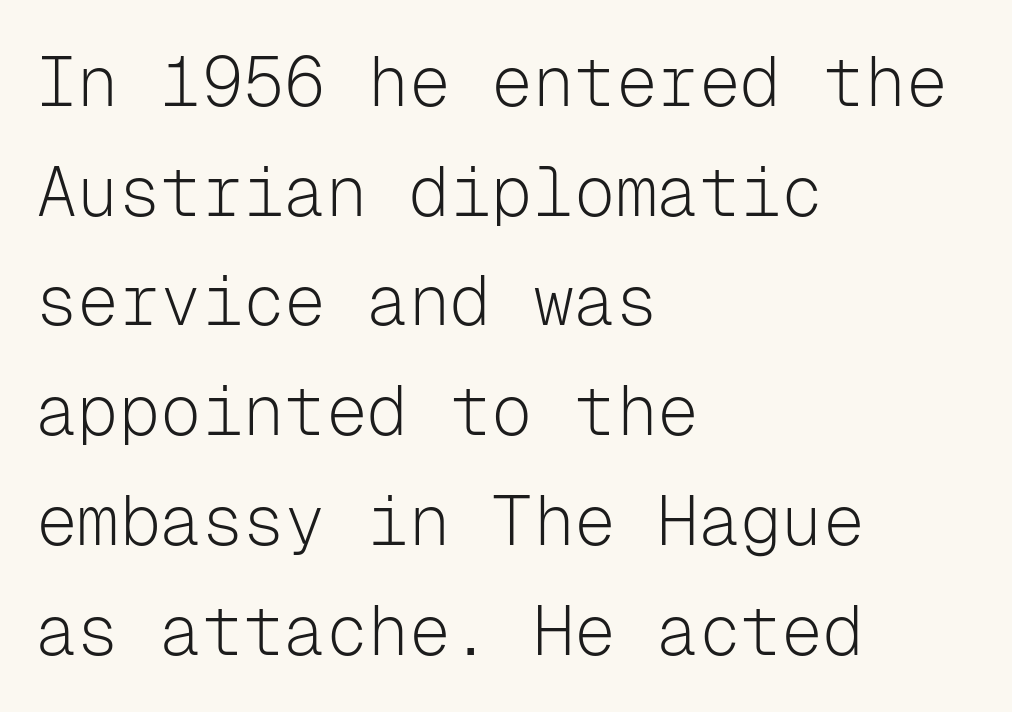
No extra tracking has been applied to these lines. Tall strokes in this sample are plumb rather than angled. The passage shown is typed in a monospace face where columns stay perfectly aligned. The block of text has a typical density, with ordinary space between rows. The area under the type is left untouched. Alignment: flush left.
